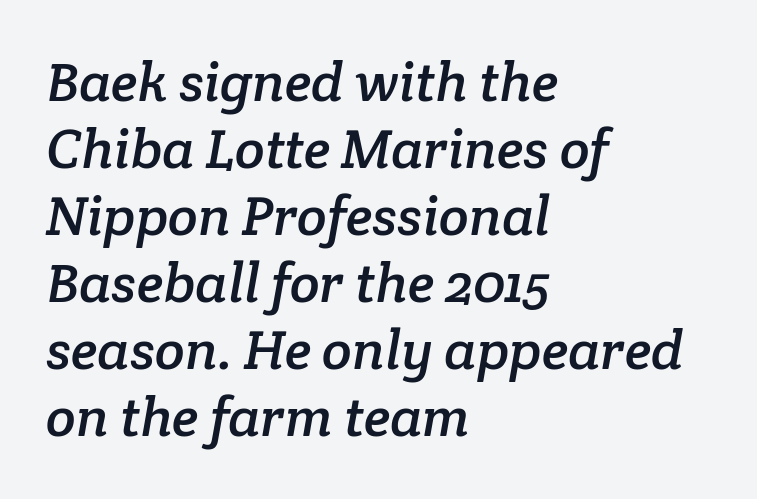
{"serif": "yes", "width": "normal", "stroke_contrast": "low", "x_height": "medium", "monospaced": "no", "underline": "no", "align": "left", "line_spacing_ratio": 1.22, "letter_spacing": "normal", "letter_spacing_em": 0.0, "glyph_px": 55}
